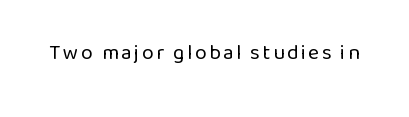
{"italic": "no", "bold": "no", "underline": "no", "glyph_px": 21}
